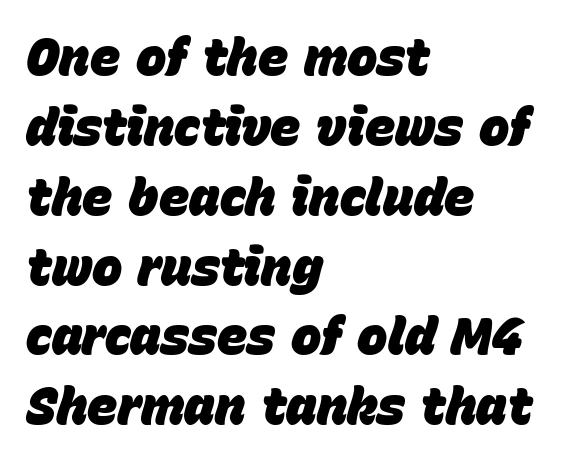
The image shows 51 px heavy type, italic (leaning right); set left-aligned, normal line spacing (1.37x), normal letter spacing, not underlined; low stroke contrast and a large x-height.
